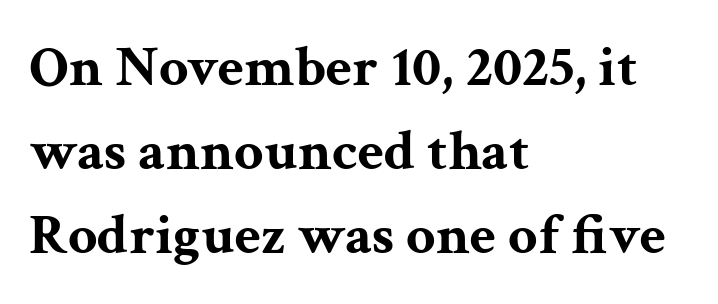
The typesetter chose a ragged-right arrangement here. Each letter keeps its own natural width here, so spacing adapts to shape. Characters remain perfectly vertical along every line. Descender tails drop into unmarked territory. The letters sit at their default tracking, neither squeezed nor spread. Compared with an ordinary text face, these strokes are far heavier — a full bold.
